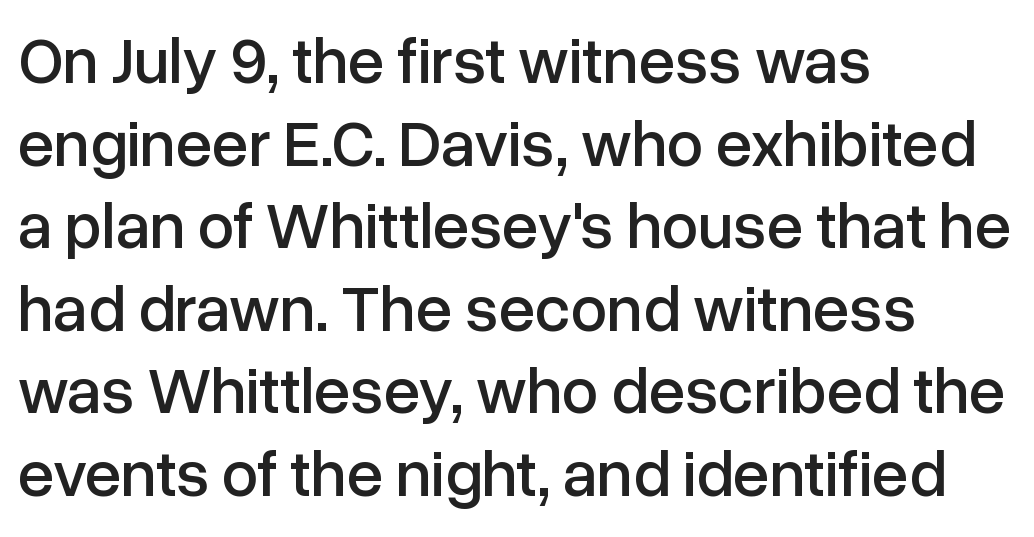
Q: Is the text italic (slanted)? A: No, it is upright.
Q: Is the typeface a serif or a sans-serif typeface? A: Sans-serif.
Q: Is the text underlined? A: No.
Q: How is the paragraph aligned? A: Left-aligned.
Q: Is the spacing between letters normal or unusually wide? A: Normal.
Q: Is the spacing between lines tight, normal or loose? A: Normal.
Q: Width (condensed, normal, or wide)? A: Normal.
Q: Stroke contrast? A: Low.
Q: x-height? A: Medium.
Q: Monospaced? A: No.
